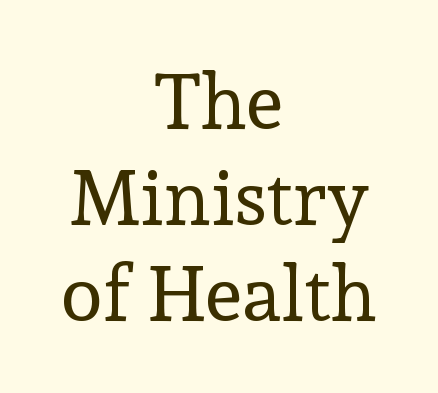
Italic? Not at all — the glyphs are vertical. The characters are drawn with everyday or finer stroke widths. This sample uses plain, unmodified letter spacing. The zone under the glyphs is completely vacant. In terms of leading, this rendering sits right in the middle.
